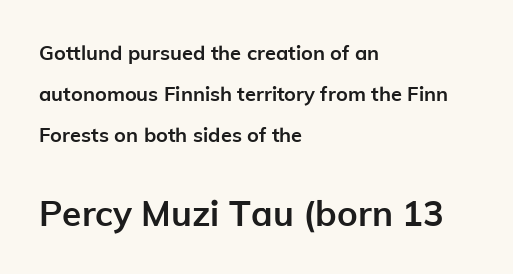
Q: Is the text bold? A: Yes.
Q: Is the text italic (slanted)? A: No, it is upright.
Q: Is the typeface a serif or a sans-serif typeface? A: Sans-serif.
Q: Is the text underlined? A: No.
Q: How is the paragraph aligned? A: Left-aligned.
Q: Is the spacing between letters normal or unusually wide? A: Normal.
Q: Is the spacing between lines tight, normal or loose? A: Loose.
Q: Which block of text is set in a larger size, the first (top) or the second (bottom)? A: The second (bottom) one.
Q: Width (condensed, normal, or wide)? A: Normal.
Q: Stroke contrast? A: Low.
Q: x-height? A: Medium.
Q: Monospaced? A: No.
